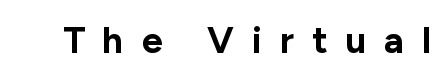
Q: Is the text bold? A: Yes.
Q: Is the text italic (slanted)? A: No, it is upright.
Q: Is the typeface a serif or a sans-serif typeface? A: Sans-serif.
Q: Is the text underlined? A: No.
Q: Is the spacing between letters normal or unusually wide? A: Unusually wide.
Q: Width (condensed, normal, or wide)? A: Normal.
Q: Stroke contrast? A: Low.
Q: x-height? A: Medium.
Q: Monospaced? A: No.
